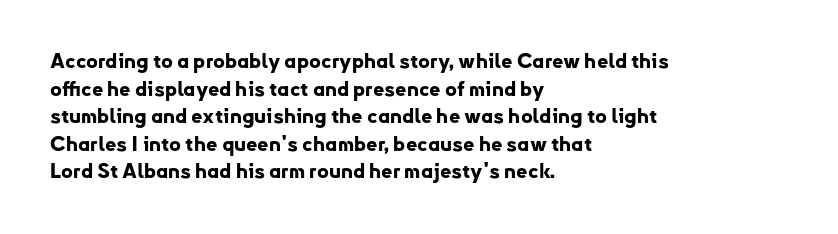
Is the letter spacing exaggerated? No — it looks like the ordinary default. Does the weight exceed regular? Yes, all the way to bold. Layout note: lines flush left. Notice how the stems are strictly vertical — no italics here.
